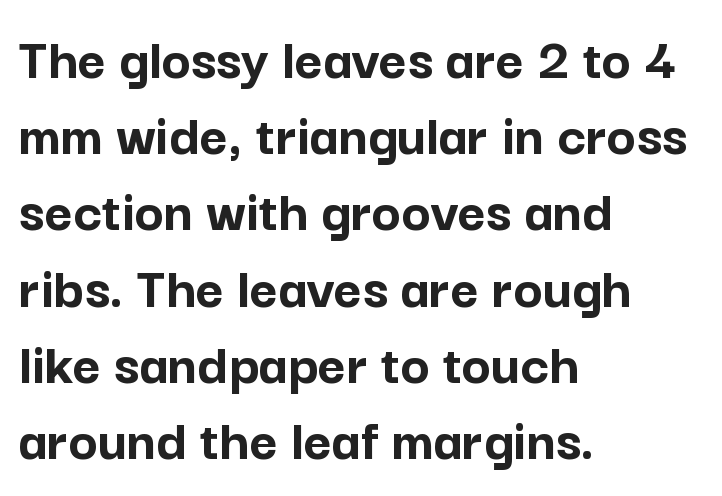
Q: Is the text bold? A: Yes.
Q: Is the text italic (slanted)? A: No, it is upright.
Q: Is the typeface a serif or a sans-serif typeface? A: Sans-serif.
Q: Is the text underlined? A: No.
Q: How is the paragraph aligned? A: Left-aligned.
Q: Is the spacing between letters normal or unusually wide? A: Normal.
Q: Is the spacing between lines tight, normal or loose? A: Normal.
Q: Width (condensed, normal, or wide)? A: Normal.
Q: Stroke contrast? A: Low.
Q: x-height? A: Medium.
Q: Monospaced? A: No.
